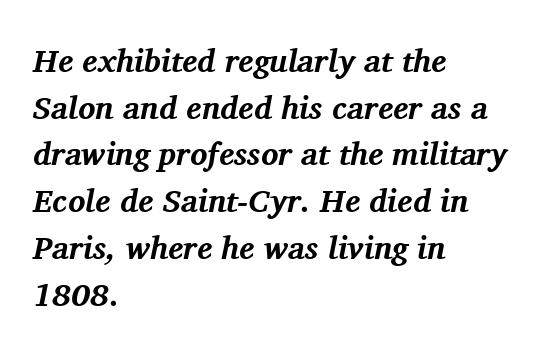
Any mark beneath the type? The region is blank. The ragged edge is on the right, which tells us the setting is flush left. Stroke terminals: seriffed. Is the type bold? Yes — the strokes are clearly thick and heavy. Honestly, the letter spacing is just normal — you wouldn't notice it. Looking at the ascenders, they clearly lean.
